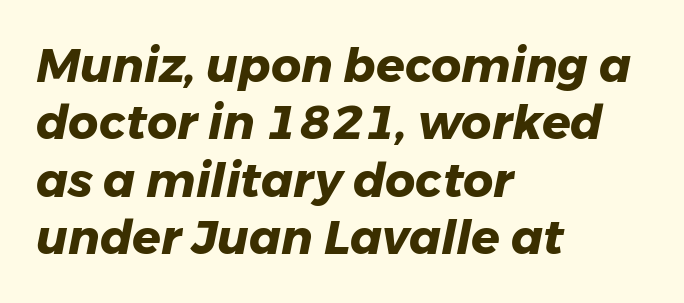
{"italic": "yes", "lean": "right", "slant_degrees": 11, "bold": "yes", "weight": "heavy", "width": "normal", "stroke_contrast": "low", "x_height": "medium", "monospaced": "no", "underline": "no", "align": "left", "line_spacing_ratio": 1.22, "letter_spacing": "normal", "letter_spacing_em": 0.0, "glyph_px": 47}
